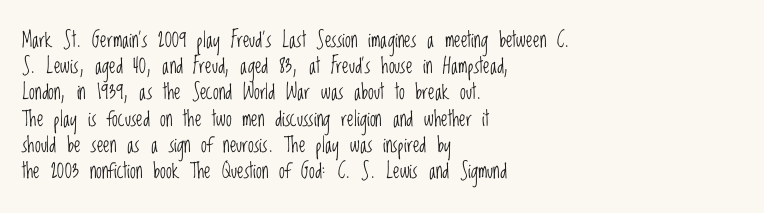
Q: Is the text bold? A: No.
Q: Is the text italic (slanted)? A: No, it is upright.
Q: Is the text underlined? A: No.
Q: How is the paragraph aligned? A: Left-aligned.
Q: Is the spacing between letters normal or unusually wide? A: Normal.
Q: Is the spacing between lines tight, normal or loose? A: Normal.
